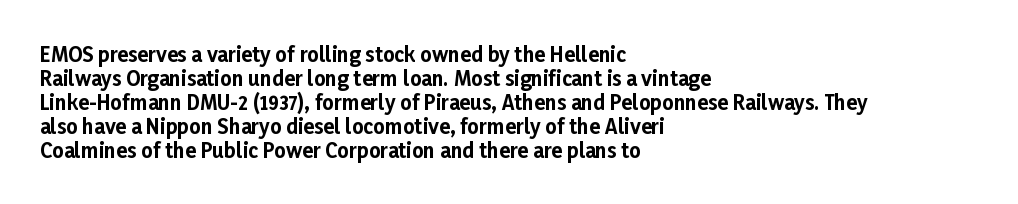
The image shows 20 px bold type, upright; set left-aligned, line spacing 1.2x, normal letter spacing, not underlined.
